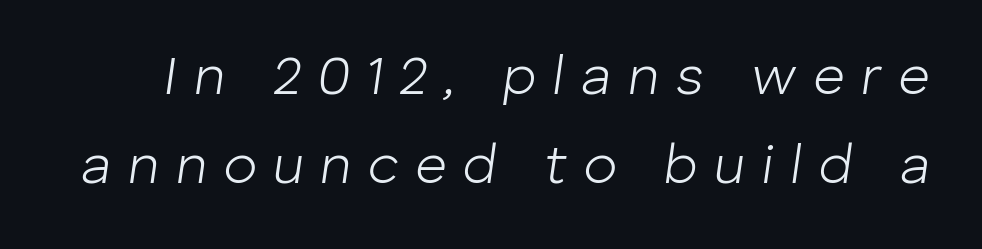
{"italic": "yes", "lean": "right", "slant_degrees": 8, "bold": "no", "weight": "light", "width": "normal", "stroke_contrast": "low", "x_height": "medium", "monospaced": "no", "underline": "no", "line_spacing": "normal", "line_spacing_ratio": 1.61, "letter_spacing": "wide", "letter_spacing_em": 0.3, "glyph_px": 55}
